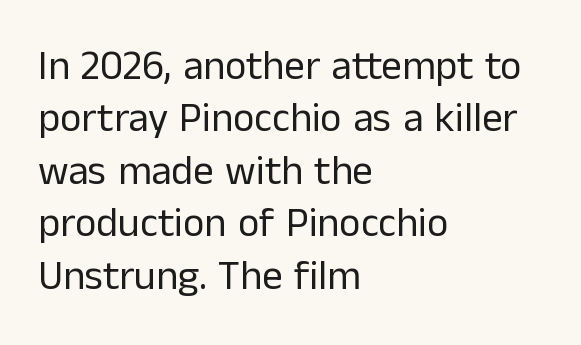
{"serif": "no", "italic": "no", "bold": "no", "weight": "regular", "width": "normal", "stroke_contrast": "low", "x_height": "medium", "monospaced": "no", "underline": "no", "align": "left", "line_spacing": "normal", "line_spacing_ratio": 1.28, "letter_spacing": "normal", "letter_spacing_em": 0.0, "glyph_px": 41}
